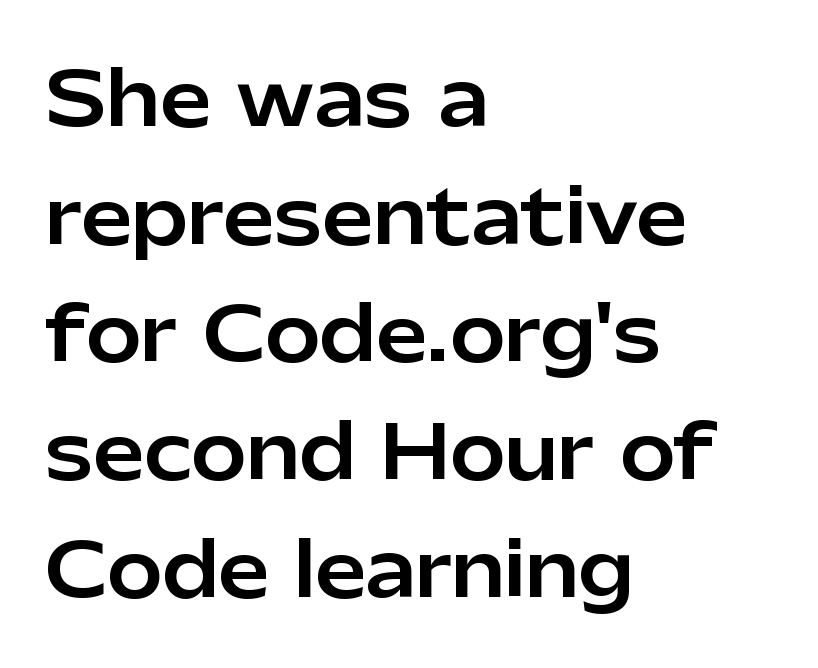
The image shows 74 px sans-serif type, upright; set left-aligned, normal line spacing (1.59x), normal letter spacing, not underlined; low stroke contrast and a medium x-height.
